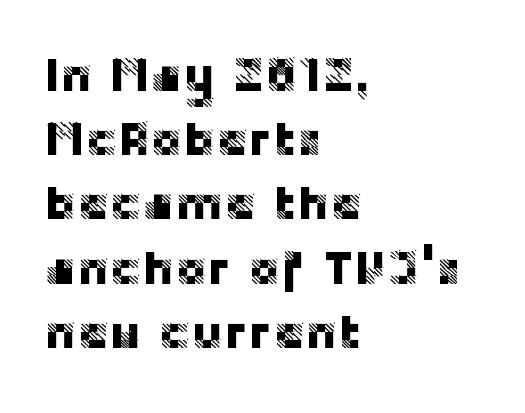
Q: Is the text italic (slanted)? A: No, it is upright.
Q: Is the typeface a serif or a sans-serif typeface? A: Sans-serif.
Q: Is the text underlined? A: No.
Q: How is the paragraph aligned? A: Left-aligned.
Q: Is the spacing between letters normal or unusually wide? A: Normal.
Q: Is the spacing between lines tight, normal or loose? A: Normal.
Q: Width (condensed, normal, or wide)? A: Normal.
Q: Stroke contrast? A: Low.
Q: x-height? A: Large.
Q: Monospaced? A: No.
